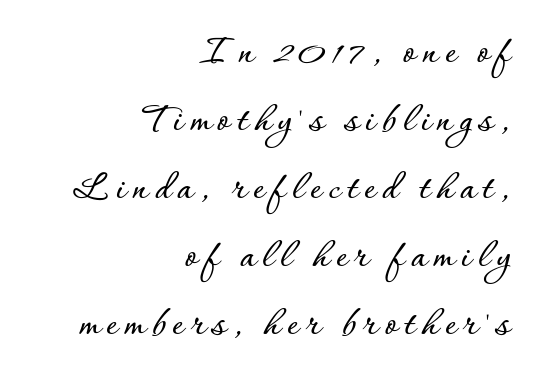
The image shows 42 px text type; set right-aligned, normal line spacing (1.62x), not underlined; low stroke contrast and a small x-height.
